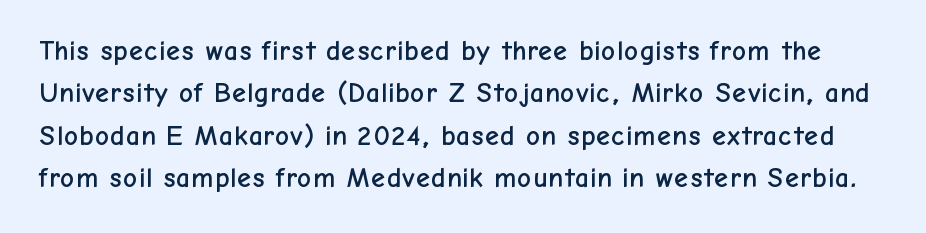
{"serif": "no", "italic": "no", "width": "normal", "stroke_contrast": "low", "x_height": "medium", "monospaced": "no", "underline": "no", "line_spacing": "normal", "line_spacing_ratio": 1.51, "letter_spacing": "normal", "letter_spacing_em": 0.0, "glyph_px": 28}
